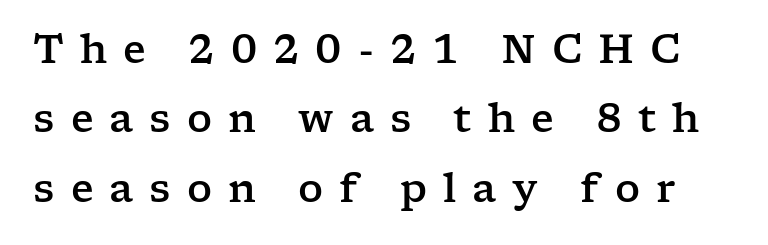
Q: Is the text italic (slanted)? A: No, it is upright.
Q: Is the typeface a serif or a sans-serif typeface? A: Serif.
Q: Is the text underlined? A: No.
Q: Is the spacing between letters normal or unusually wide? A: Unusually wide.
Q: Width (condensed, normal, or wide)? A: Wide.
Q: Stroke contrast? A: Low.
Q: x-height? A: Medium.
Q: Monospaced? A: No.
